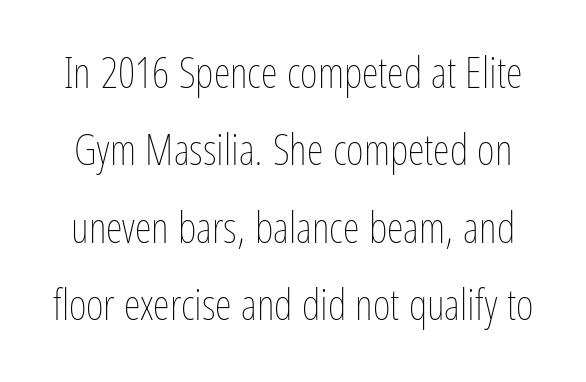
{"italic": "no", "bold": "no", "weight": "thin", "width": "condensed", "stroke_contrast": "low", "x_height": "medium", "monospaced": "no", "underline": "no", "line_spacing_ratio": 1.8, "letter_spacing": "normal", "letter_spacing_em": 0.0, "glyph_px": 43}
